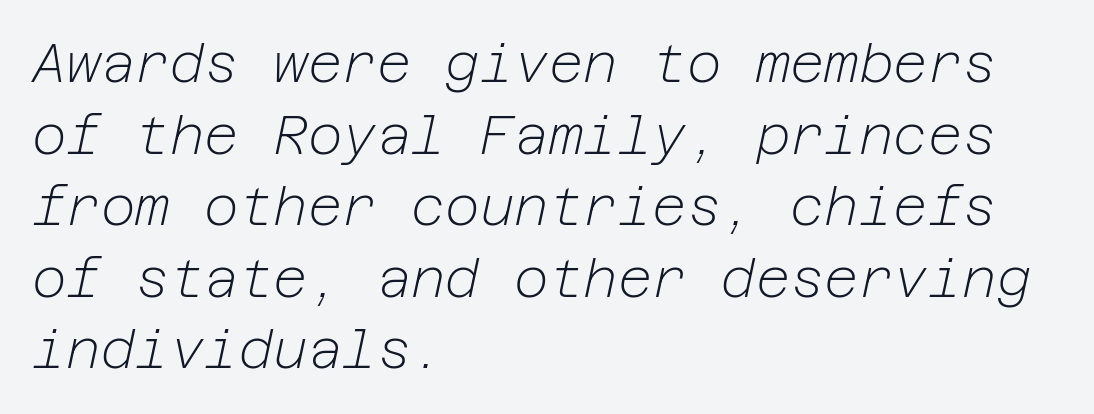
{"italic": "yes", "lean": "right", "slant_degrees": 12, "bold": "no", "weight": "light", "width": "normal", "stroke_contrast": "low", "x_height": "medium", "underline": "no", "align": "left", "line_spacing": "normal", "line_spacing_ratio": 1.35, "letter_spacing": "normal", "letter_spacing_em": 0.0, "glyph_px": 53}
